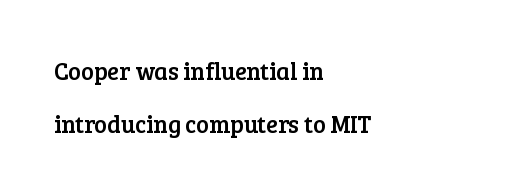
The designer dialed line spacing up above the default. Italic? Not at all — the glyphs are vertical. The rag falls on the right side of this text block. The space beneath each line is pristine and unruled. Default kerning and tracking; the words read as compact shapes.
